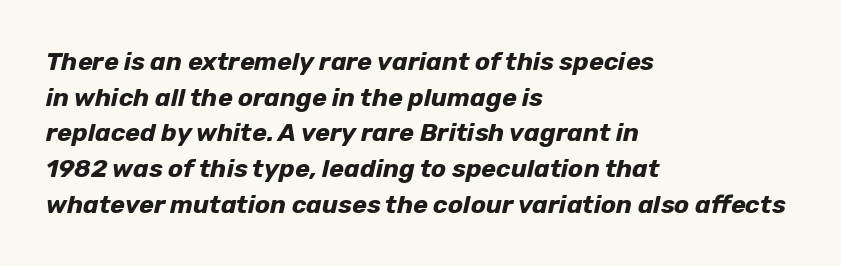
The image shows 25 px bold type, italic (leaning right); set left-aligned, normal line spacing (1.43x), normal letter spacing, not underlined.
